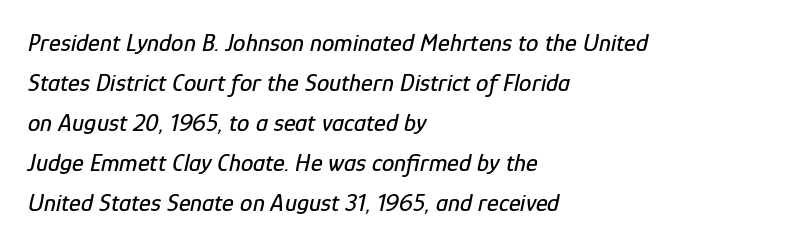
The image shows 25 px text type, italic (leaning right); set left-aligned, normal line spacing (1.6x), normal letter spacing, not underlined.
